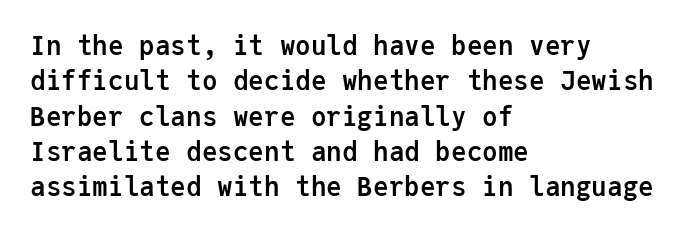
Q: Is the text bold? A: Yes.
Q: Is the text italic (slanted)? A: No, it is upright.
Q: Is the text underlined? A: No.
Q: How is the paragraph aligned? A: Left-aligned.
Q: Is the spacing between letters normal or unusually wide? A: Normal.
Q: Is the spacing between lines tight, normal or loose? A: Normal.
